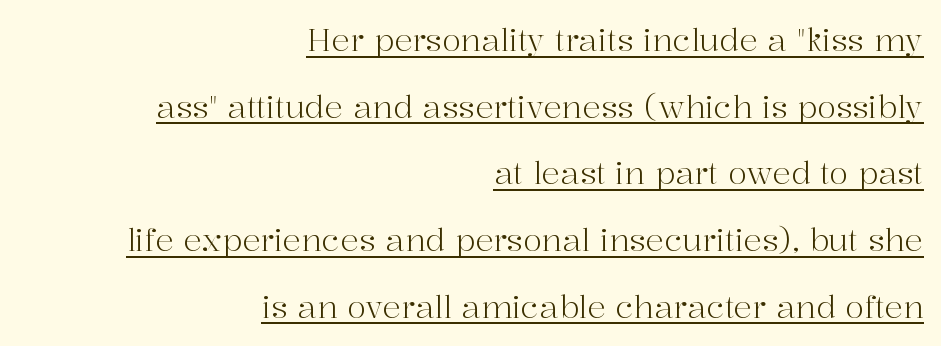
Q: Is the text bold? A: No.
Q: Is the text italic (slanted)? A: No, it is upright.
Q: Is the typeface a serif or a sans-serif typeface? A: Serif.
Q: Is the text underlined? A: Yes.
Q: How is the paragraph aligned? A: Right-aligned.
Q: Is the spacing between letters normal or unusually wide? A: Normal.
Q: Is the spacing between lines tight, normal or loose? A: Loose.
Q: Width (condensed, normal, or wide)? A: Normal.
Q: Stroke contrast? A: High.
Q: x-height? A: Medium.
Q: Monospaced? A: No.
